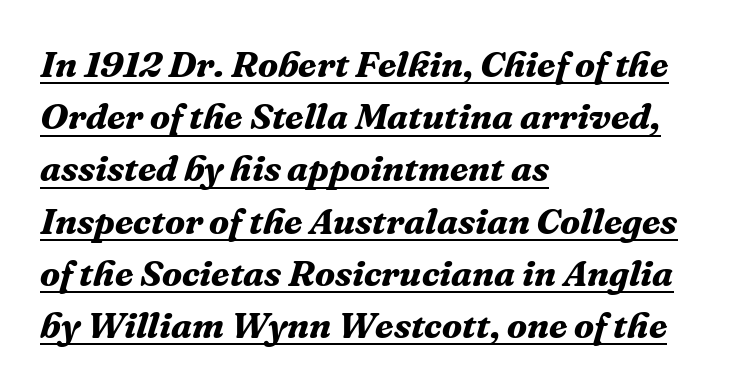
Vertical spacing — default. In CSS terms this would be text-align: left. Varying glyph widths throughout — classic text-font behaviour. The passage shown is underscored from start to finish.
